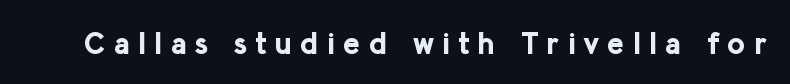
Q: Is the text bold? A: Yes.
Q: Is the text italic (slanted)? A: No, it is upright.
Q: Is the typeface a serif or a sans-serif typeface? A: Sans-serif.
Q: Is the text underlined? A: No.
Q: Is the spacing between letters normal or unusually wide? A: Unusually wide.
Q: Width (condensed, normal, or wide)? A: Normal.
Q: Stroke contrast? A: Low.
Q: x-height? A: Medium.
Q: Monospaced? A: No.
